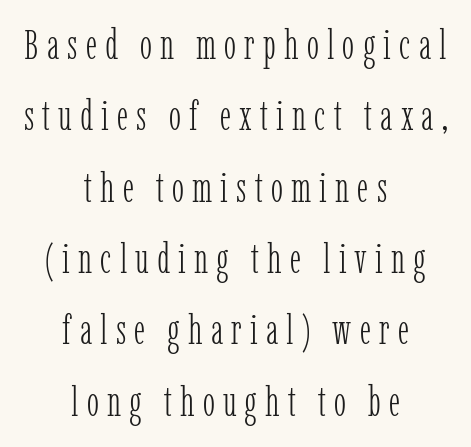
The image shows 41 px light, condensed serif type, upright; set centered, line spacing 1.74x, unusually wide letter spacing (+0.2 em), not underlined; low stroke contrast and a medium x-height.
